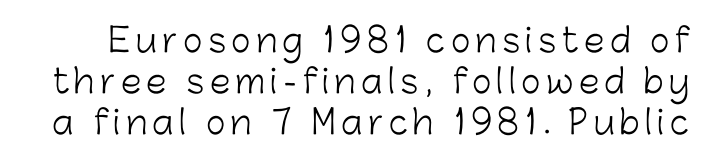
Plain, unruled lines of type. No feet cap the strokes, marking this as sans-serif type. Evenly set lines give the paragraph a standard silhouette. Is this a fixed-width face? No — the glyphs have proportional, varying widths.
